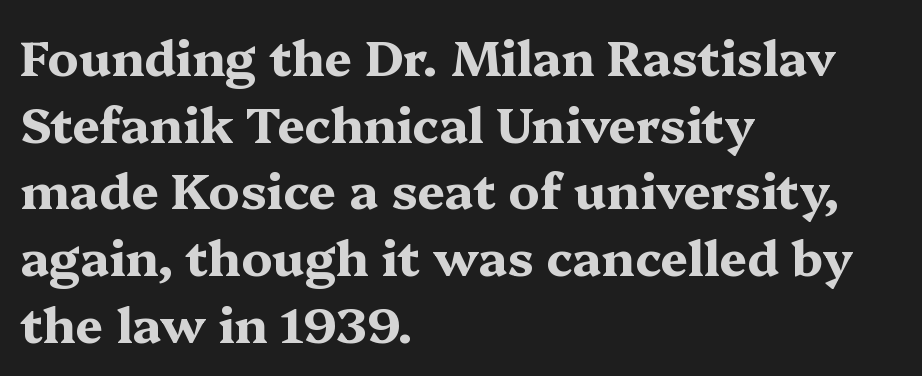
The image shows 49 px bold, wide serif type, upright; set left-aligned, normal line spacing (1.36x), normal letter spacing, not underlined; medium stroke contrast and a medium x-height.
